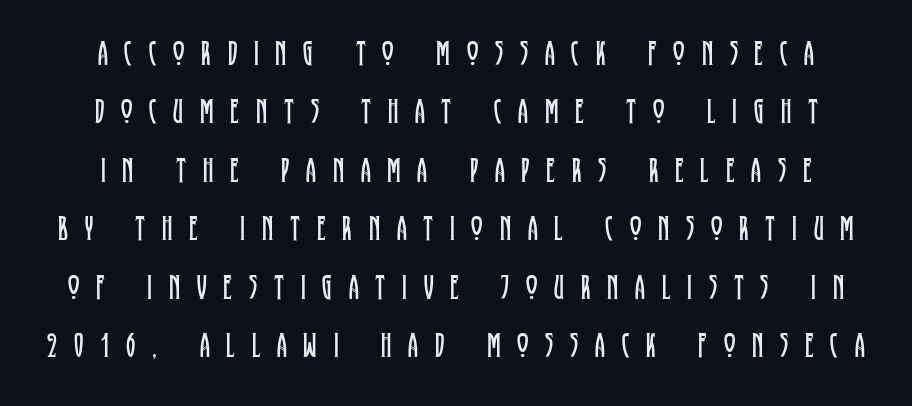
In terms of posture, this sample is upright. Does extra space separate the letters? Yes, quite a lot of it. You could not count columns in this text — the font is proportionally spaced. This rendering employs a face with finishing strokes, i.e., a serif.
